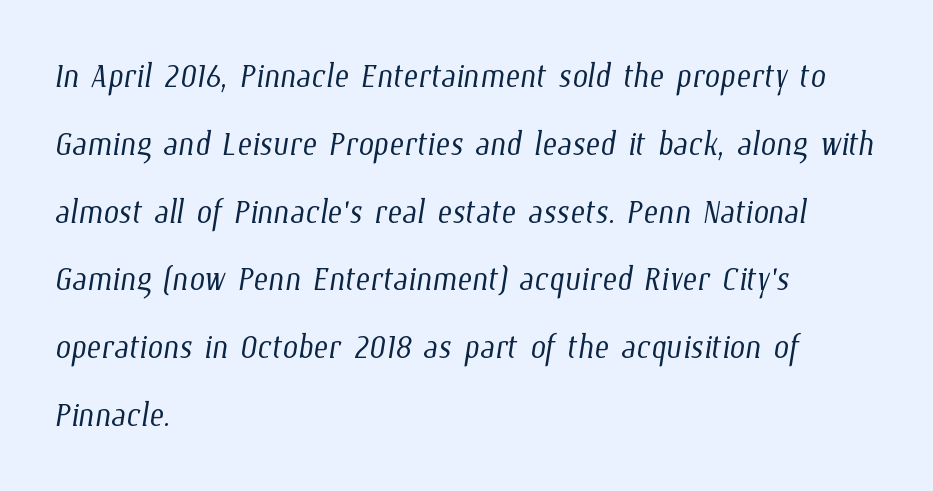
The image shows 44 px light, condensed type; set left-aligned, normal line spacing (1.54x), normal letter spacing, not underlined; low stroke contrast and a medium x-height.
